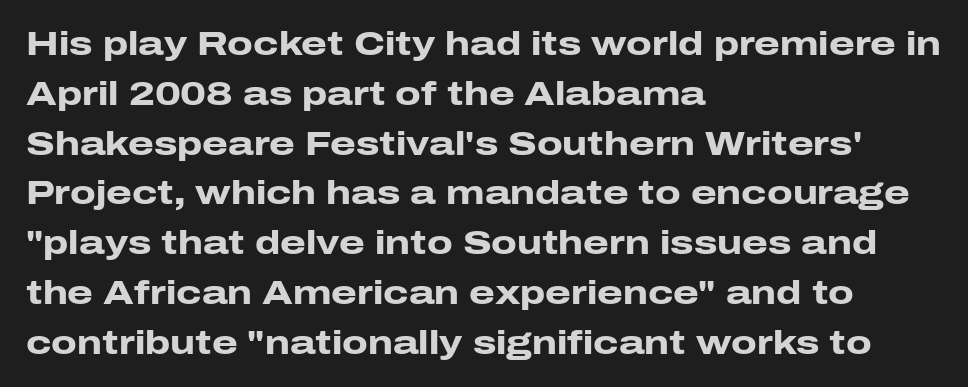
The image shows 33 px heavy, wide sans-serif type, upright; set left-aligned, normal line spacing (1.51x), normal letter spacing, not underlined; low stroke contrast and a medium x-height.
